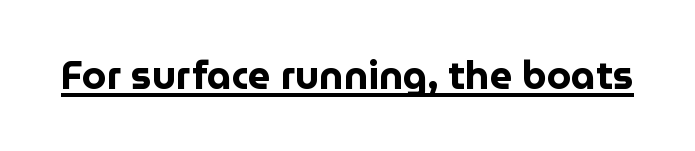
The image shows 39 px bold sans-serif type, upright; set normal letter spacing, underlined; low stroke contrast and a medium x-height.
